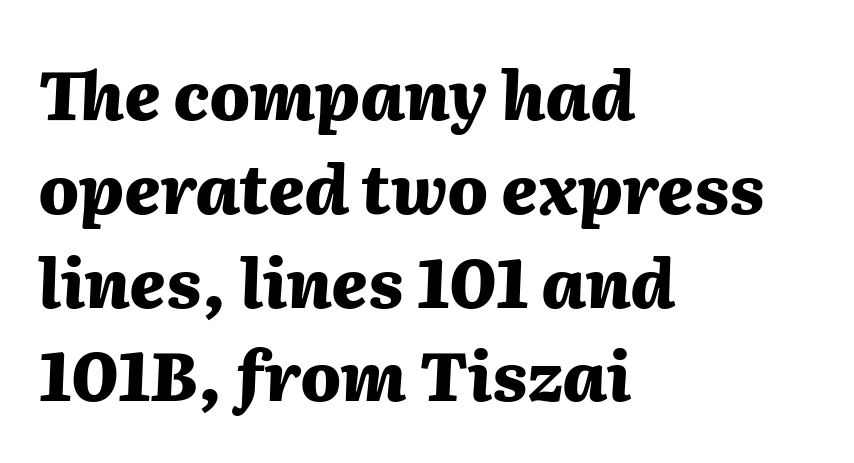
{"italic": "yes", "lean": "right", "slant_degrees": 2, "bold": "yes", "weight": "heavy", "width": "normal", "stroke_contrast": "medium", "x_height": "medium", "monospaced": "no", "underline": "no", "align": "left", "line_spacing": "normal", "line_spacing_ratio": 1.4, "letter_spacing": "normal", "letter_spacing_em": 0.0, "glyph_px": 67}
